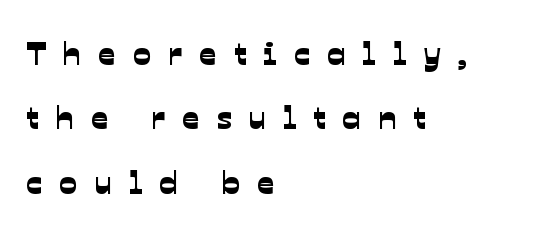
Check the space under the baseline: it is left empty. Serifs: no, the terminals of the letterforms are clean. Is this a fixed-width face? No — the glyphs have proportional, varying widths. The type is letterspaced generously, with wide tracking. Line starts are locked; line ends wander.
